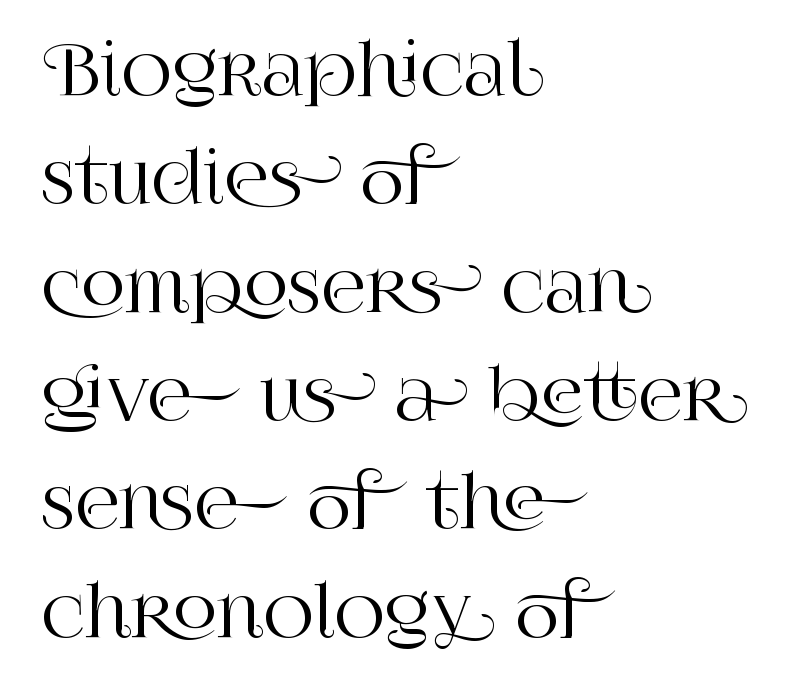
You could not count columns in this text — the font is proportionally spaced. The letters sit at their default tracking, neither squeezed nor spread. Glance below the letters and you will spot only blank space. Each new line begins a customary step beneath the previous one. Reading down the block, your eye returns to a fixed left position each line. Stroke terminals: seriffed.
